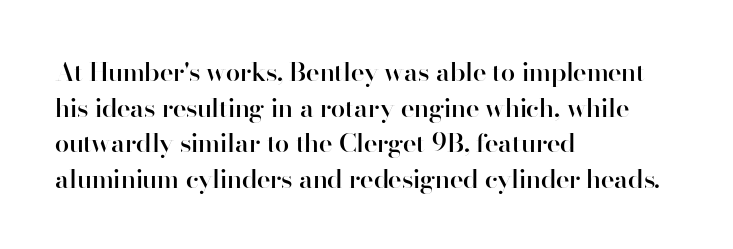
The letters sit at their default tracking, neither squeezed nor spread. Line starts are locked; line ends wander. These words are printed semibold, heavier than regular yet not bold. Does the lettering tilt? It doesn't — this is upright. Students, observe: this is what conventionally led text looks like. Type without underlining.
